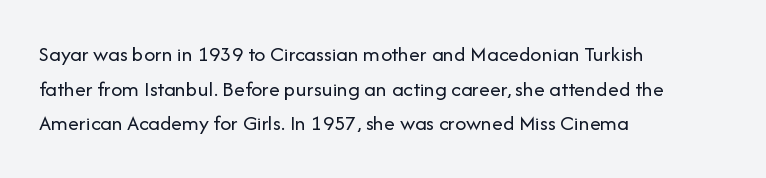
The image shows 22 px text type, upright; set left-aligned, normal line spacing (1.57x), normal letter spacing, not underlined.
